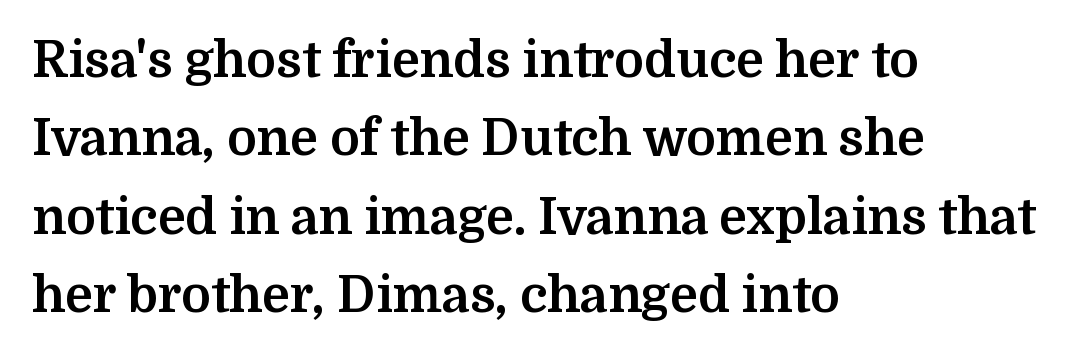
{"serif": "yes", "italic": "no", "bold": "yes", "weight": "bold", "width": "normal", "stroke_contrast": "medium", "x_height": "medium", "monospaced": "no", "underline": "no", "align": "left", "line_spacing": "normal", "line_spacing_ratio": 1.57, "letter_spacing": "normal", "letter_spacing_em": 0.0, "glyph_px": 50}
